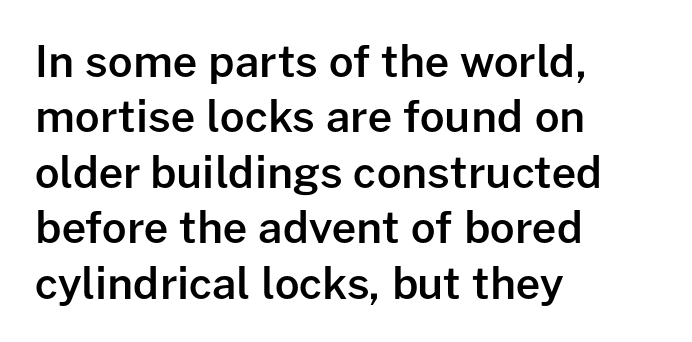
The image shows 43 px semibold sans-serif type, upright; set left-aligned, normal line spacing (1.29x), normal letter spacing, not underlined; low stroke contrast and a medium x-height.
